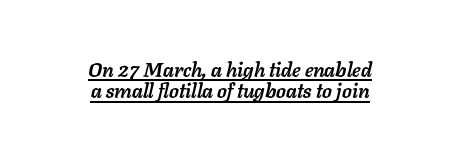
{"italic": "yes", "lean": "right", "slant_degrees": 11, "bold": "yes", "underline": "yes", "align": "center", "line_spacing": "tight", "line_spacing_ratio": 1.06, "letter_spacing": "normal", "letter_spacing_em": 0.0, "glyph_px": 20}
